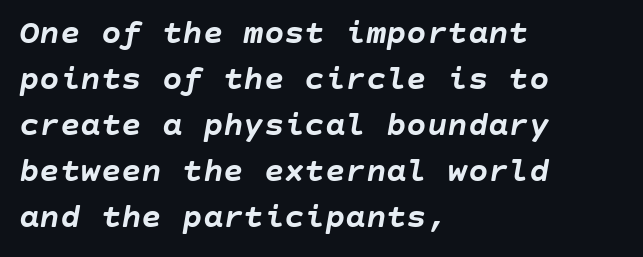
{"italic": "yes", "lean": "right", "slant_degrees": 10, "bold": "yes", "weight": "semibold", "width": "normal", "stroke_contrast": "low", "x_height": "large", "underline": "no", "align": "left", "line_spacing": "normal", "line_spacing_ratio": 1.35, "letter_spacing": "normal", "letter_spacing_em": 0.0, "glyph_px": 34}
